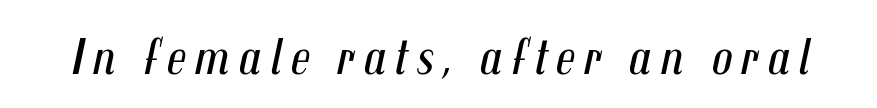
Designer's note — italics engaged. Nothing heavy about these letters — not bold at all. These lines are rendered in a variable-pitch font. Check the space under the baseline: it is left empty.
